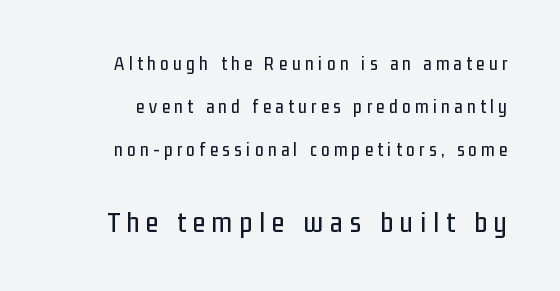
Here the designer chose a conventional face with non-uniform glyph widths. Tracking here is generous; glyphs stand well apart from one another. Type style note: lacks serifs. Successive baselines arrive slowly, with a big drop between each. Rule under the text: the space is simply empty. The rendering enlarges the type as you move from the upper chunk to the lower.
